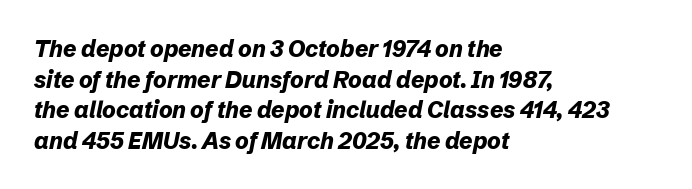
Q: Is the text bold? A: Yes.
Q: Is the text italic (slanted)? A: Yes, it leans right by about 12 degrees.
Q: Is the text underlined? A: No.
Q: How is the paragraph aligned? A: Left-aligned.
Q: Is the spacing between letters normal or unusually wide? A: Normal.
Q: Is the spacing between lines tight, normal or loose? A: Normal.
